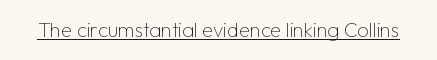
Between one letter and the next there's only the usual sliver of space. A roman cut, with each character standing at attention. The rendered words wear a rule along their underside. Heaviness? Minimal to ordinary, like unemphasized prose.
